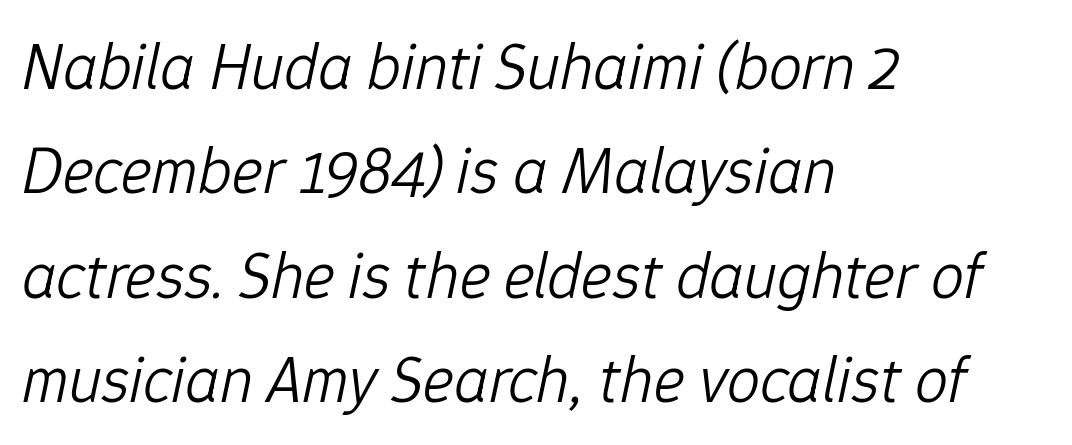
No extra ink here — the face is not bold. Is this a fixed-width face? No — the glyphs have proportional, varying widths. Is the letter spacing exaggerated? No — it looks like the ordinary default. The strip under each line holds only bare page.
